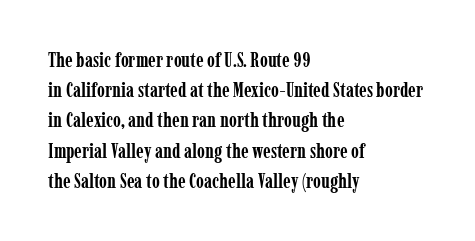
{"italic": "no", "bold": "yes", "underline": "no", "align": "left", "line_spacing": "normal", "line_spacing_ratio": 1.51, "letter_spacing": "normal", "letter_spacing_em": 0.0, "glyph_px": 20}
